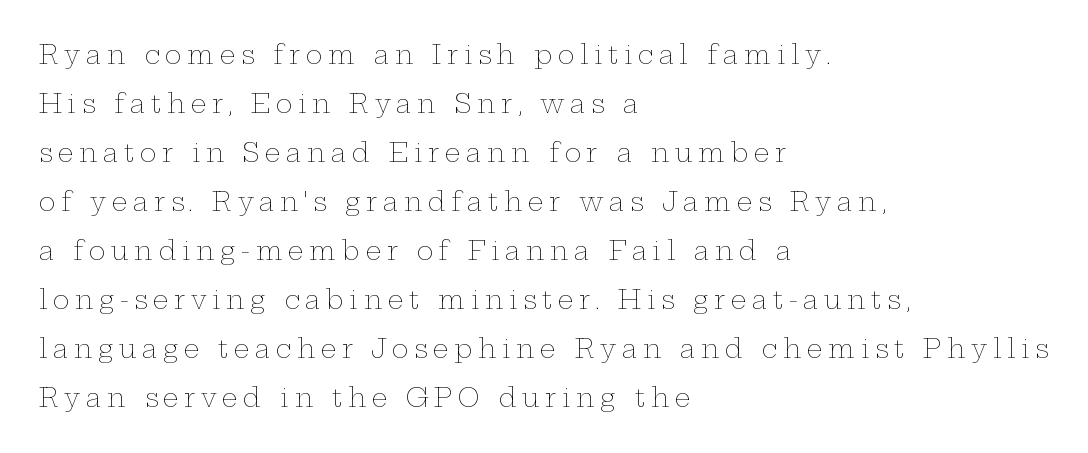
{"italic": "no", "bold": "no", "underline": "no", "align": "left", "line_spacing": "loose", "line_spacing_ratio": 1.96, "letter_spacing": "wide", "letter_spacing_em": 0.22, "glyph_px": 25}
